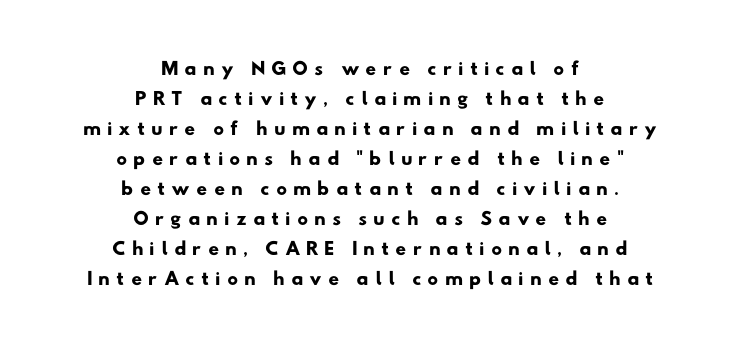
{"serif": "no", "width": "wide", "stroke_contrast": "low", "x_height": "small", "monospaced": "no", "underline": "no", "align": "center", "line_spacing": "tight", "line_spacing_ratio": 1.0, "letter_spacing": "wide", "letter_spacing_em": 0.2, "glyph_px": 30}
